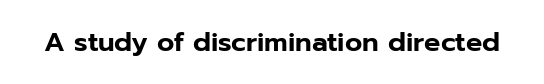
Q: Is the text italic (slanted)? A: No, it is upright.
Q: Is the text underlined? A: No.
Q: Is the spacing between letters normal or unusually wide? A: Normal.
